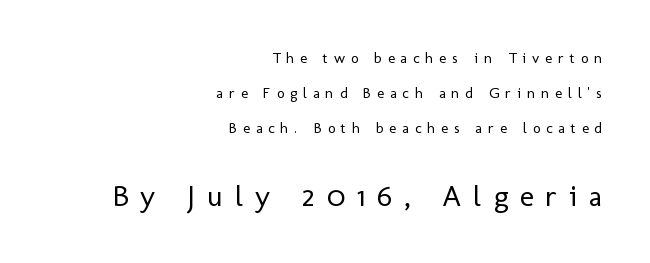
Ascenders rise straight up at ninety degrees. All the whitespace from short lines collects on the left. Display-style spreading of the glyphs; the letterfit is very open. Check under the words: just untouched page. Proportional: the letters do not fall into vertical columns.
